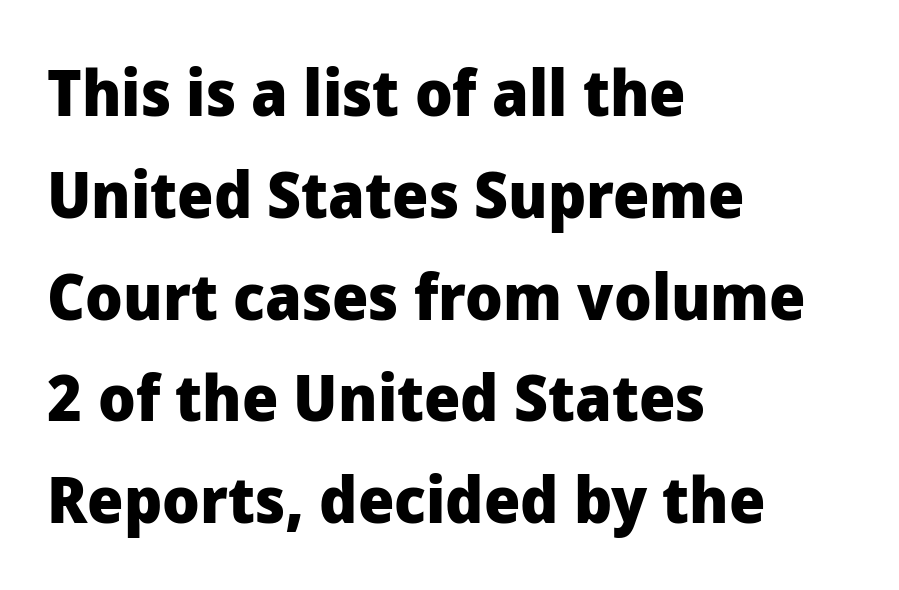
{"serif": "no", "italic": "no", "bold": "yes", "weight": "heavy", "width": "normal", "stroke_contrast": "low", "x_height": "medium", "monospaced": "no", "underline": "no", "align": "left", "line_spacing": "normal", "line_spacing_ratio": 1.59, "letter_spacing": "normal", "letter_spacing_em": 0.0, "glyph_px": 64}
